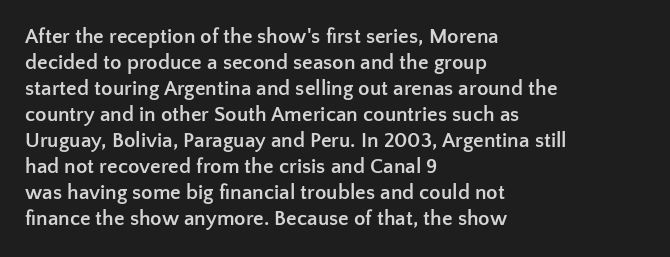
The strokes are fattened all the way to bold. Visually the block forms a straight wall on the left and a jagged coastline on the right. A typesetter would mark this as roman, not italic. The words here are not underlined.
